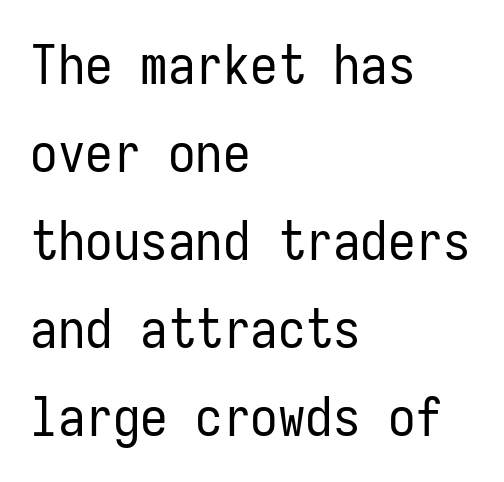
Spacing verdict: monospaced, one width for all characters. Check the space under the baseline: it is left empty. Honestly, the row spacing looks completely unremarkable. Stroke mass is kept to a normal reading level or below. Alignment: flush left.
